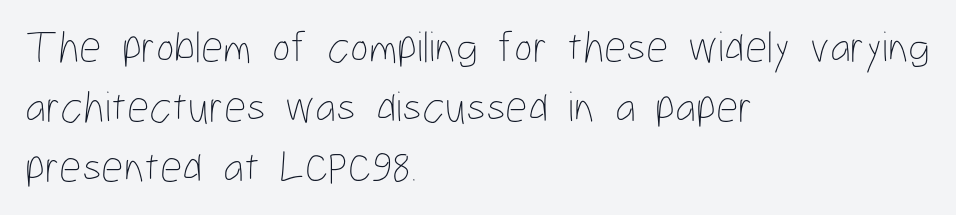
{"italic": "no", "bold": "no", "weight": "thin", "width": "condensed", "stroke_contrast": "low", "x_height": "medium", "monospaced": "no", "underline": "no", "align": "left", "line_spacing": "normal", "line_spacing_ratio": 1.36, "letter_spacing": "normal", "letter_spacing_em": 0.0, "glyph_px": 44}
